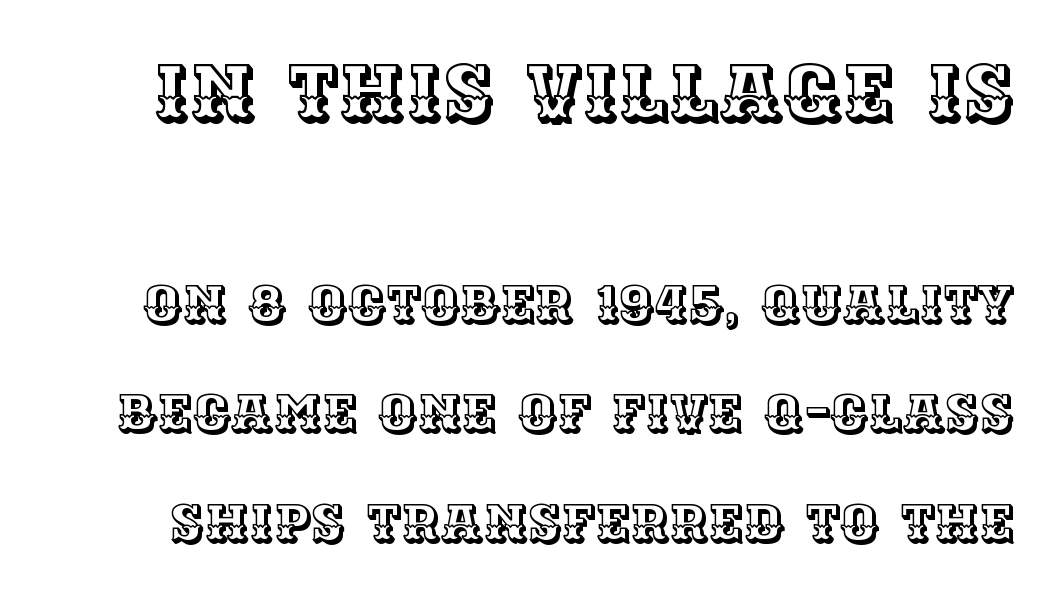
This is roman type, the default non-slanted kind. The block of text is sparse from top to bottom, with ample space between rows. Nothing unusual about the tracking: characters are spaced as the font intends. The upper block of text is set noticeably larger than the block beneath it. This sample has the flowing, uneven cadence of proportional lettering. Underline: absent.
